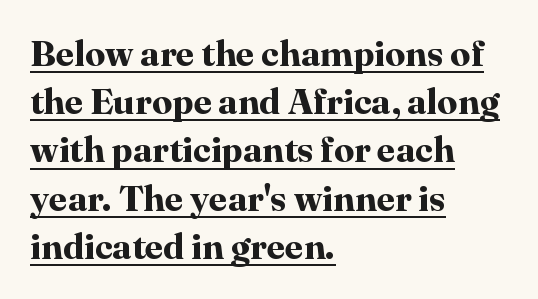
The image shows 36 px bold serif type, upright; set left-aligned, normal line spacing (1.34x), normal letter spacing, underlined; high stroke contrast and a medium x-height.
